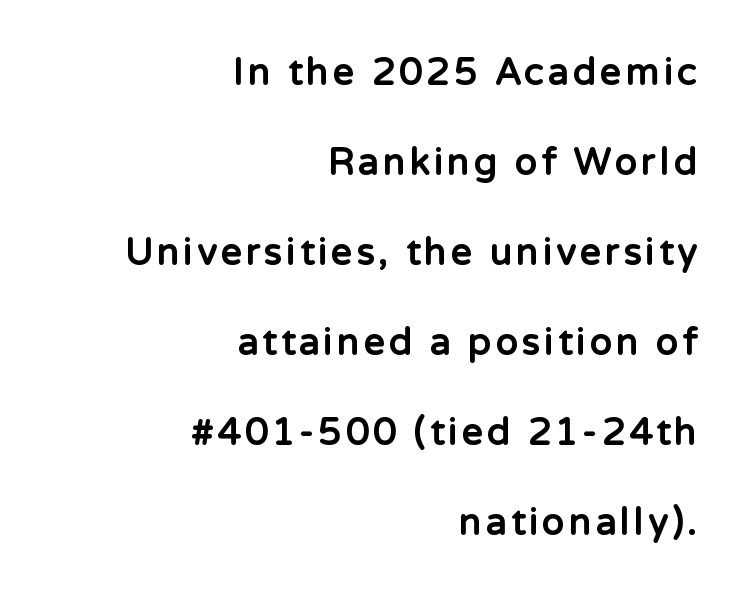
The image shows 37 px bold sans-serif type, upright; set right-aligned, loose line spacing (2.43x), not underlined; low stroke contrast and a medium x-height.
